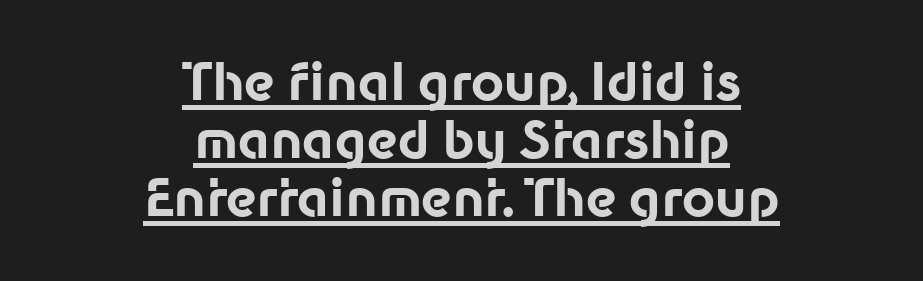
Summary of vertical rhythm: compact, with narrow interline spacing. I'd call this a sans setting — the letters go barefoot. Strokes here are thick enough to call this a true bold. Spacing verdict: proportional, widths tailored to each character.
